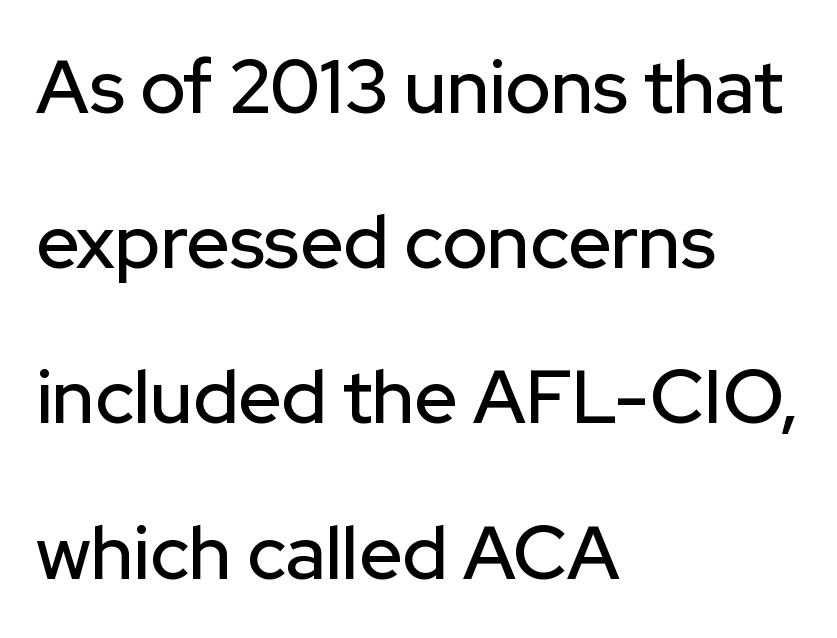
Q: Is the text italic (slanted)? A: No, it is upright.
Q: Is the typeface a serif or a sans-serif typeface? A: Sans-serif.
Q: Is the text underlined? A: No.
Q: How is the paragraph aligned? A: Left-aligned.
Q: Is the spacing between letters normal or unusually wide? A: Normal.
Q: Is the spacing between lines tight, normal or loose? A: Loose.
Q: Width (condensed, normal, or wide)? A: Normal.
Q: Stroke contrast? A: Low.
Q: x-height? A: Medium.
Q: Monospaced? A: No.
